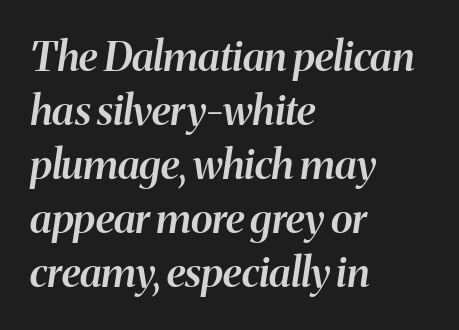
Q: Is the text bold? A: Semi-bold.
Q: Is the text italic (slanted)? A: Yes, it leans right by about 8 degrees.
Q: Is the text underlined? A: No.
Q: How is the paragraph aligned? A: Left-aligned.
Q: Is the spacing between letters normal or unusually wide? A: Normal.
Q: Is the spacing between lines tight, normal or loose? A: Normal.
Q: Width (condensed, normal, or wide)? A: Normal.
Q: Stroke contrast? A: Medium.
Q: x-height? A: Medium.
Q: Monospaced? A: No.
